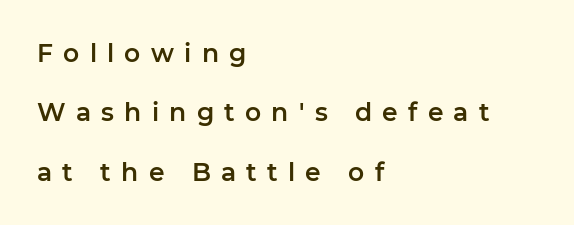
Q: Is the text italic (slanted)? A: No, it is upright.
Q: Is the text underlined? A: No.
Q: How is the paragraph aligned? A: Left-aligned.
Q: Is the spacing between letters normal or unusually wide? A: Unusually wide.
Q: Is the spacing between lines tight, normal or loose? A: Loose.
